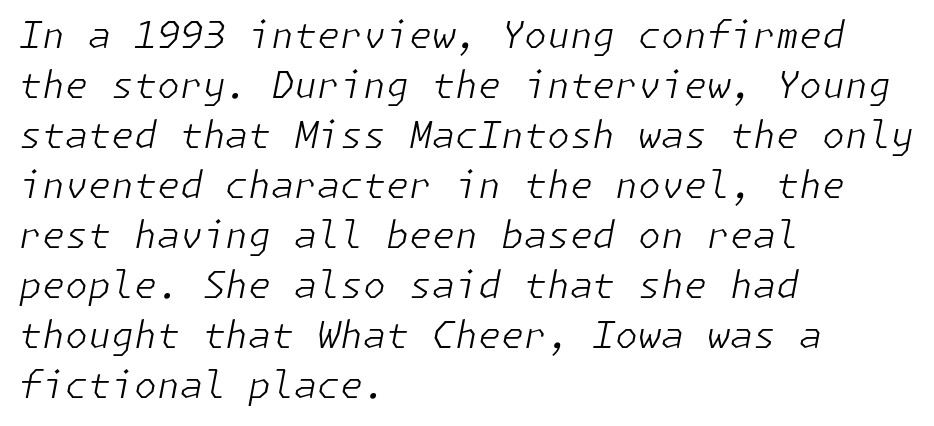
The image shows 37 px light type, italic (leaning right); set left-aligned, normal line spacing (1.35x), normal letter spacing, not underlined; low stroke contrast and a medium x-height.
